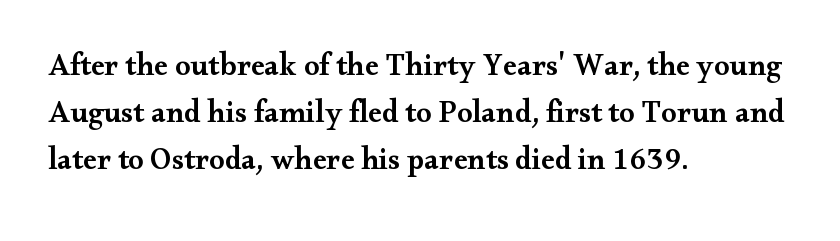
Q: Is the text bold? A: Semi-bold.
Q: Is the text italic (slanted)? A: No, it is upright.
Q: Is the typeface a serif or a sans-serif typeface? A: Serif.
Q: Is the text underlined? A: No.
Q: How is the paragraph aligned? A: Left-aligned.
Q: Is the spacing between letters normal or unusually wide? A: Normal.
Q: Is the spacing between lines tight, normal or loose? A: Normal.
Q: Width (condensed, normal, or wide)? A: Wide.
Q: Stroke contrast? A: Medium.
Q: x-height? A: Small.
Q: Monospaced? A: No.
